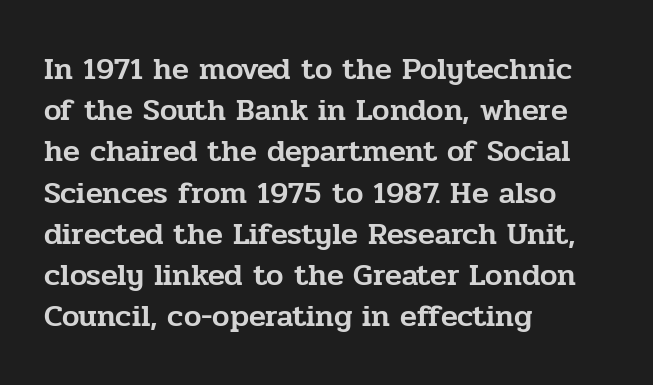
Unmarked baselines from the first word to the last. Glyph-to-glyph distance matches everyday printed text. Each letter keeps its own natural width here, so spacing adapts to shape. Yep, those are serifs on the letters. Successive baselines arrive at the customary interval. Every row of glyphs begins at an identical x-position on the left.
